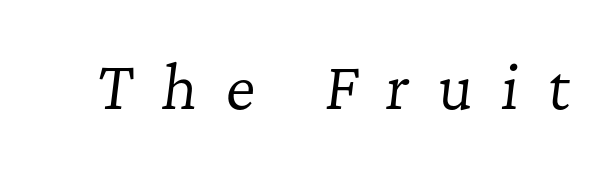
{"serif": "yes", "italic": "yes", "lean": "right", "slant_degrees": 7, "bold": "no", "weight": "regular", "width": "normal", "stroke_contrast": "low", "x_height": "medium", "monospaced": "no", "underline": "no", "letter_spacing": "wide", "letter_spacing_em": 0.49, "glyph_px": 58}
